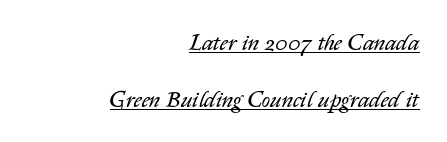
A great deal of white space separates one row of letters from the next. The sample's only ornament is a line tracing under the words. Students, note that the glyphs here touch the page at normal intervals. Short and long lines alike share a common ending point at right.
